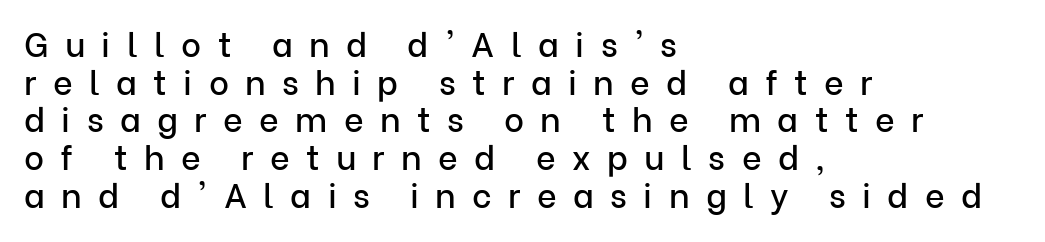
Is there any slant? The stems are plumb. Rows of type sit shoulder to shoulder in the vertical direction. Here the glyphs are tracked loosely, breaking word shapes into spaced letters. A classic flush-left, rag-right setting is used for this passage. Serifs: no, the terminals of the letterforms are clean. These lines are rendered in a variable-pitch font.
